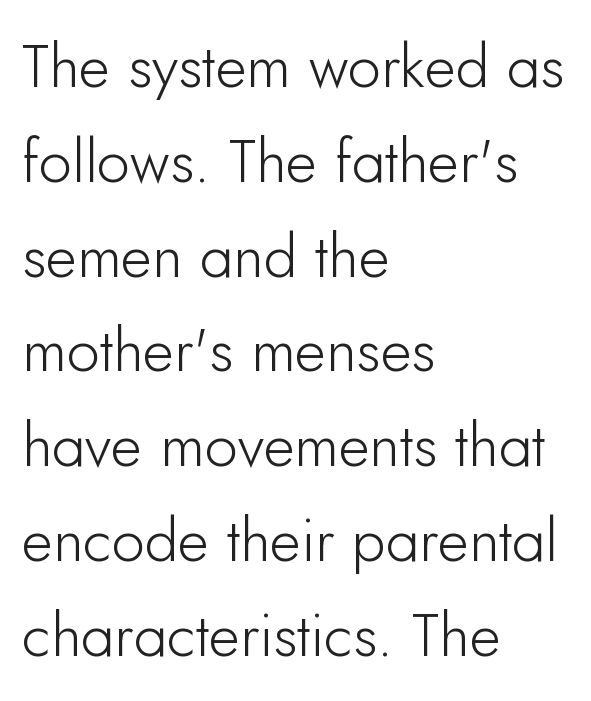
This rendering employs a face without finishing strokes, i.e., a sans-serif. Note the varied advance widths — an 'i' is clearly narrower than an 'm'. Between one letter and the next there's only the usual sliver of space. If you drew a line through each stem, it would be perfectly vertical. A student would call this left alignment; a typographer would say flush left, rag right. Each row of text sits above clean, open space.
